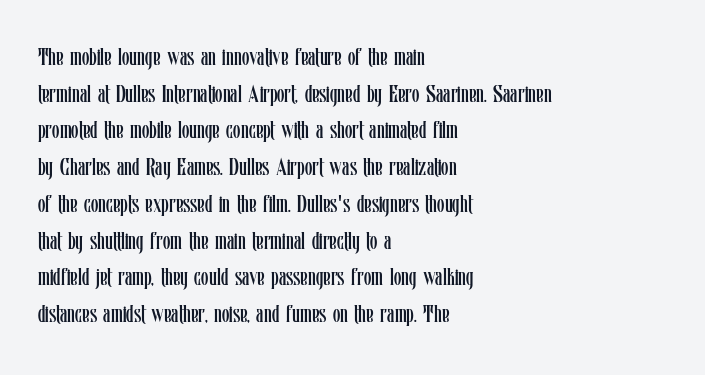
{"italic": "no", "bold": "no", "underline": "no", "align": "left", "line_spacing": "normal", "line_spacing_ratio": 1.53, "letter_spacing": "normal", "letter_spacing_em": 0.0, "glyph_px": 24}
